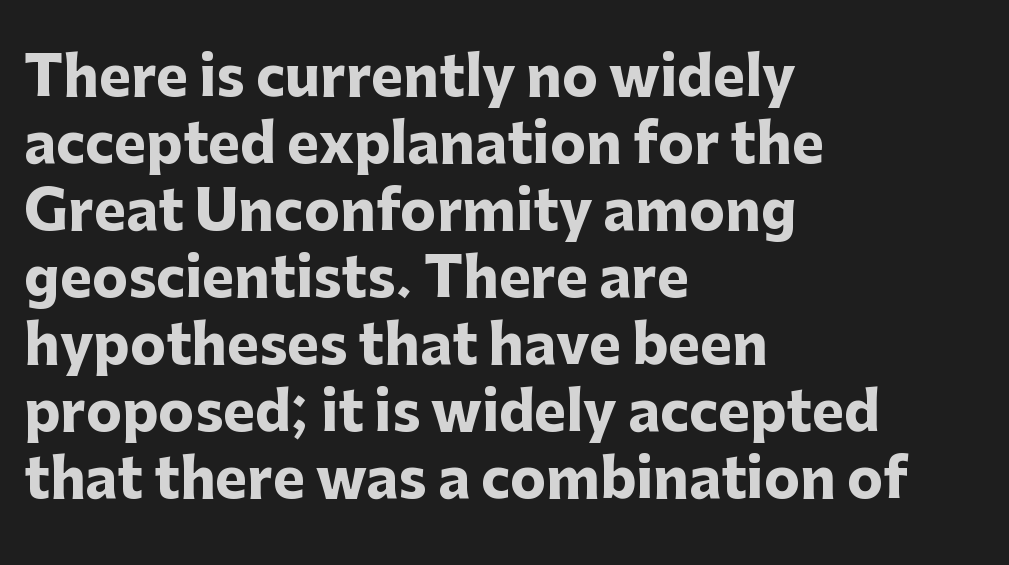
{"serif": "no", "italic": "no", "bold": "yes", "weight": "heavy", "width": "normal", "stroke_contrast": "low", "x_height": "medium", "monospaced": "no", "underline": "no", "align": "left", "line_spacing_ratio": 1.24, "letter_spacing": "normal", "letter_spacing_em": 0.0, "glyph_px": 54}
